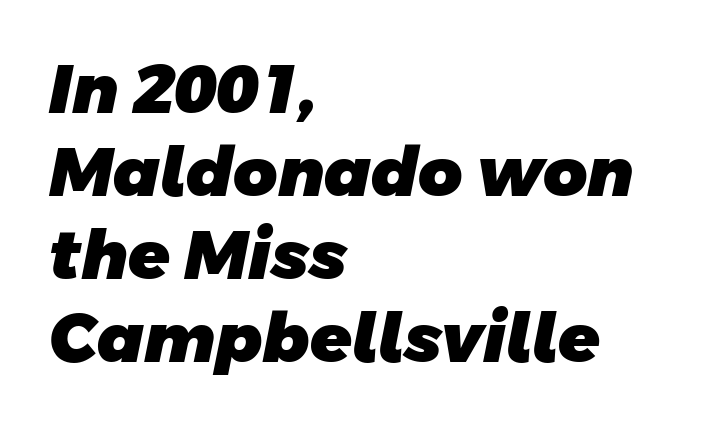
Q: Is the text bold? A: Yes.
Q: Is the typeface a serif or a sans-serif typeface? A: Sans-serif.
Q: Is the text underlined? A: No.
Q: How is the paragraph aligned? A: Left-aligned.
Q: Is the spacing between letters normal or unusually wide? A: Normal.
Q: Width (condensed, normal, or wide)? A: Normal.
Q: Stroke contrast? A: Low.
Q: x-height? A: Large.
Q: Monospaced? A: No.
